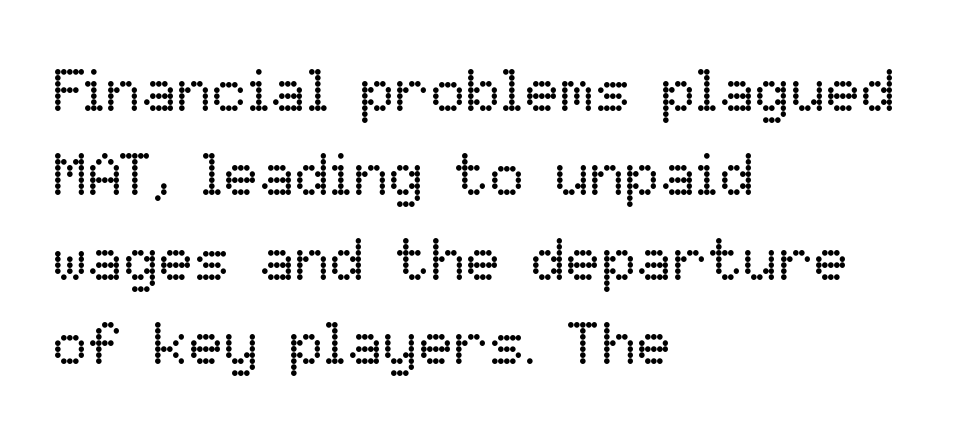
Q: Is the text bold? A: No.
Q: Is the text italic (slanted)? A: No, it is upright.
Q: Is the text underlined? A: No.
Q: How is the paragraph aligned? A: Left-aligned.
Q: Is the spacing between letters normal or unusually wide? A: Normal.
Q: Is the spacing between lines tight, normal or loose? A: Normal.
Q: Width (condensed, normal, or wide)? A: Normal.
Q: Stroke contrast? A: Low.
Q: x-height? A: Medium.
Q: Monospaced? A: No.
